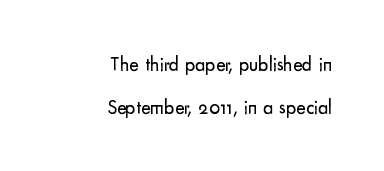
Q: Is the text bold? A: No.
Q: Is the text italic (slanted)? A: No, it is upright.
Q: Is the text underlined? A: No.
Q: How is the paragraph aligned? A: Right-aligned.
Q: Is the spacing between letters normal or unusually wide? A: Normal.
Q: Is the spacing between lines tight, normal or loose? A: Loose.
